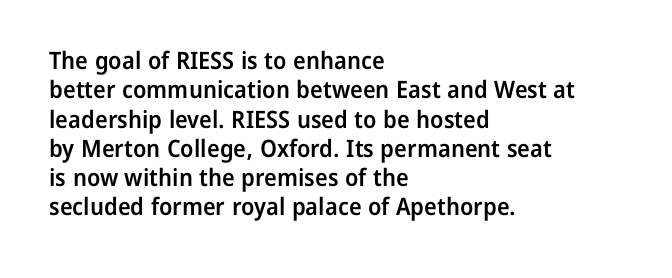
This rendering leaves character spacing at its baseline value. The gap between lines stays unmarked. Characters remain perfectly vertical along every line. The compositor pushed each line to the left boundary.
